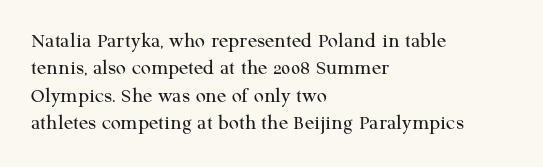
Counters stay open thanks to moderate or lighter strokes. All the whitespace from short lines collects on the right. Normally led — the rows are evenly, conventionally spaced. The glyphs are unaccompanied by any horizontal stroke below them.
